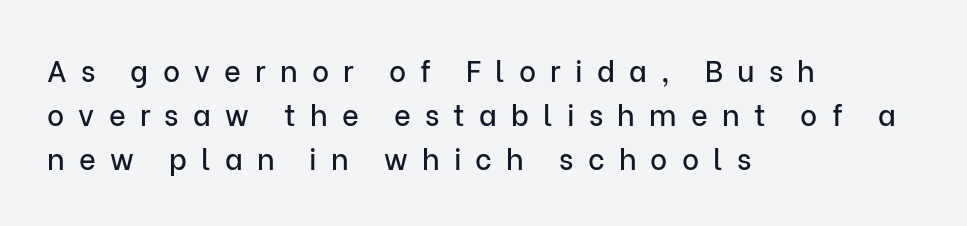
{"serif": "no", "italic": "no", "width": "normal", "stroke_contrast": "low", "x_height": "medium", "monospaced": "no", "underline": "no", "align": "left", "line_spacing": "normal", "line_spacing_ratio": 1.52, "letter_spacing": "wide", "letter_spacing_em": 0.49, "glyph_px": 29}
